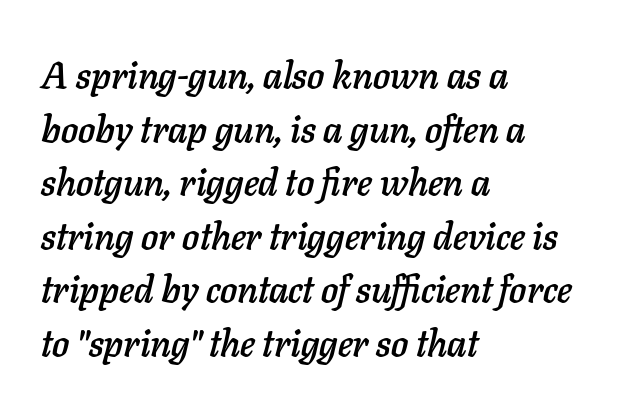
Q: Is the text italic (slanted)? A: Yes, it leans right by about 11 degrees.
Q: Is the text underlined? A: No.
Q: How is the paragraph aligned? A: Left-aligned.
Q: Is the spacing between letters normal or unusually wide? A: Normal.
Q: Is the spacing between lines tight, normal or loose? A: Normal.
Q: Width (condensed, normal, or wide)? A: Normal.
Q: Stroke contrast? A: Low.
Q: x-height? A: Medium.
Q: Monospaced? A: No.
